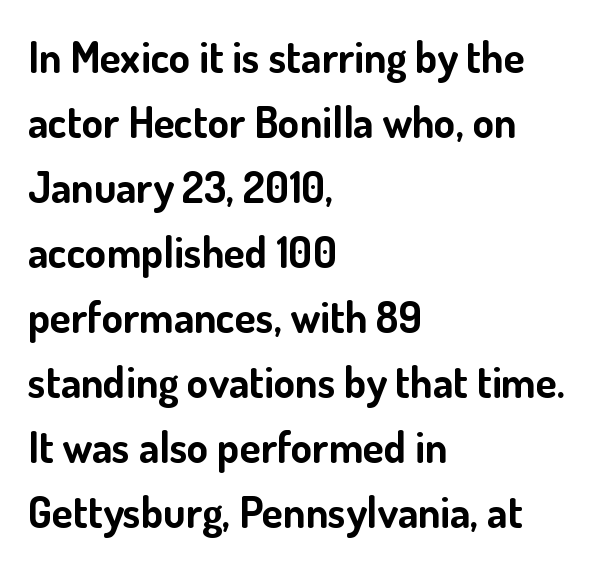
Q: Is the text bold? A: Yes.
Q: Is the text italic (slanted)? A: No, it is upright.
Q: Is the typeface a serif or a sans-serif typeface? A: Sans-serif.
Q: Is the text underlined? A: No.
Q: How is the paragraph aligned? A: Left-aligned.
Q: Is the spacing between letters normal or unusually wide? A: Normal.
Q: Is the spacing between lines tight, normal or loose? A: Normal.
Q: Width (condensed, normal, or wide)? A: Normal.
Q: Stroke contrast? A: Low.
Q: x-height? A: Small.
Q: Monospaced? A: No.
